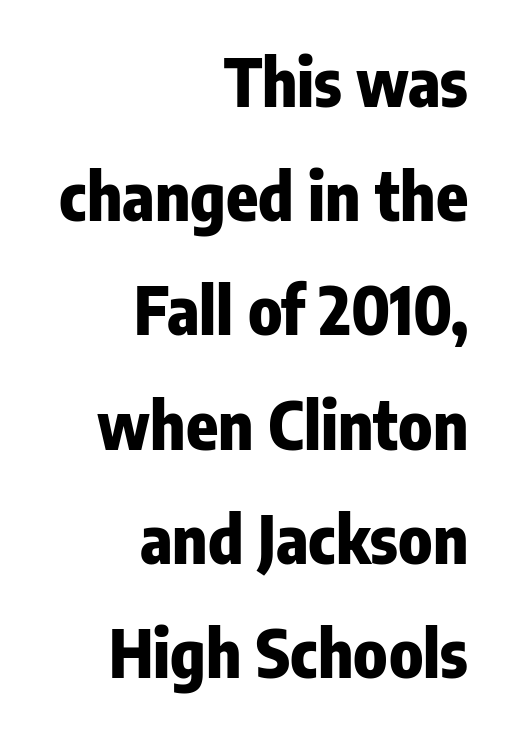
Type without underlining. The lines in this sample share a right terminus and differ only in where they begin. You can tell it's not italic because the verticals are truly vertical. Looks like regular typesetting: each glyph gets only the width it needs. Students, note that the glyphs here touch the page at normal intervals.
